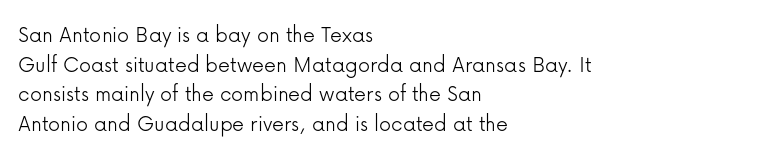
Words appear dense and cohesive because spacing is normal. Stem width sits at or under what a default text font uses. Honestly, there is no underline to notice here at all. The lettering stays uniformly vertical, giving the passage a roman look.
